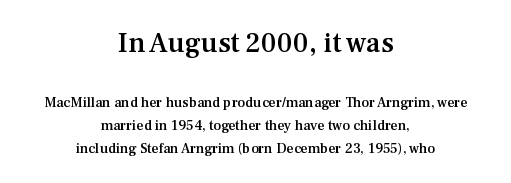
Q: Is the text bold? A: Semi-bold.
Q: Is the text italic (slanted)? A: No, it is upright.
Q: Is the typeface a serif or a sans-serif typeface? A: Serif.
Q: Is the text underlined? A: No.
Q: How is the paragraph aligned? A: Centered.
Q: Is the spacing between letters normal or unusually wide? A: Normal.
Q: Is the spacing between lines tight, normal or loose? A: Normal.
Q: Which block of text is set in a larger size, the first (top) or the second (bottom)? A: The first (top) one.
Q: Width (condensed, normal, or wide)? A: Normal.
Q: Stroke contrast? A: Medium.
Q: x-height? A: Medium.
Q: Monospaced? A: No.
